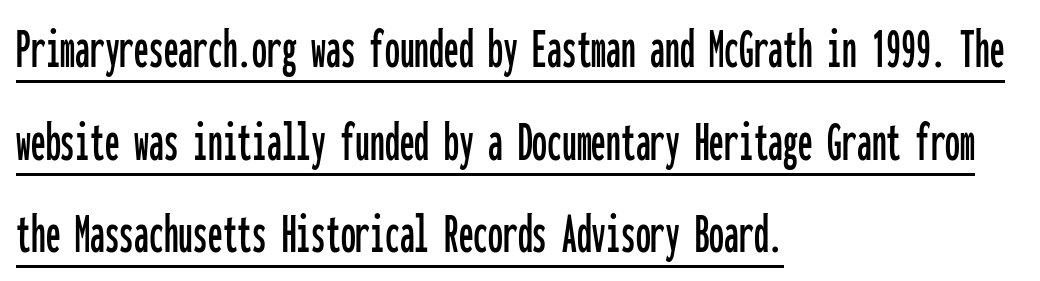
The image shows 59 px condensed sans-serif type, upright, monospaced; set left-aligned, normal line spacing (1.57x), normal letter spacing, underlined; low stroke contrast and a medium x-height.
